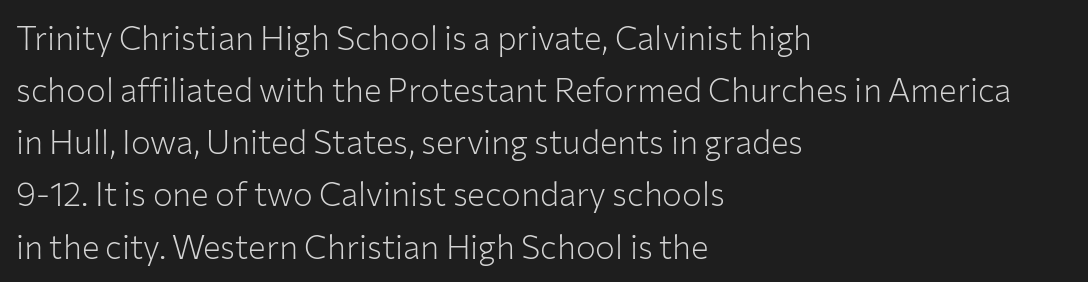
Q: Is the text bold? A: No.
Q: Is the text italic (slanted)? A: No, it is upright.
Q: Is the typeface a serif or a sans-serif typeface? A: Sans-serif.
Q: Is the text underlined? A: No.
Q: How is the paragraph aligned? A: Left-aligned.
Q: Is the spacing between letters normal or unusually wide? A: Normal.
Q: Is the spacing between lines tight, normal or loose? A: Normal.
Q: Width (condensed, normal, or wide)? A: Normal.
Q: Stroke contrast? A: Low.
Q: x-height? A: Medium.
Q: Monospaced? A: No.
